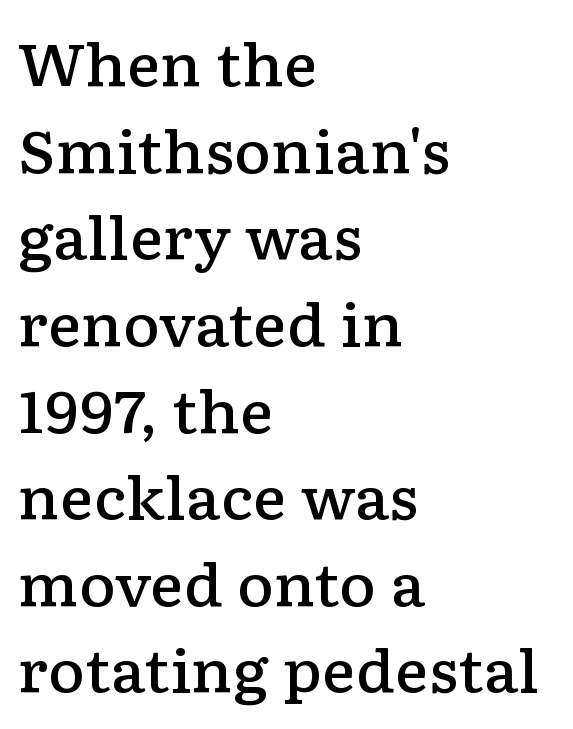
The lettering stays uniformly vertical, giving the passage a roman look. The words here are not underlined. Proportional: the letters do not fall into vertical columns. The letterforms sit shoulder to shoulder at normal distance.
